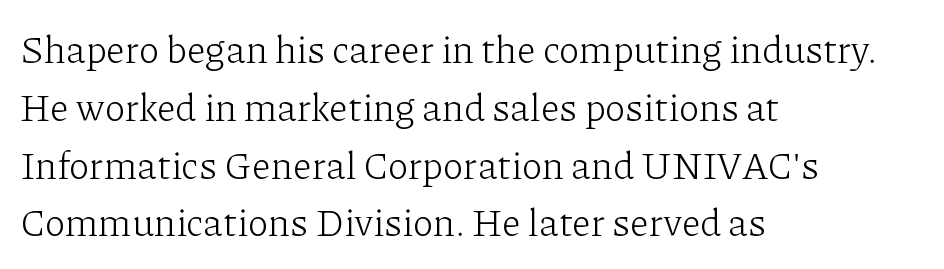
The image shows 38 px light serif type, upright; set left-aligned, normal line spacing (1.52x), normal letter spacing, not underlined; low stroke contrast and a medium x-height.
